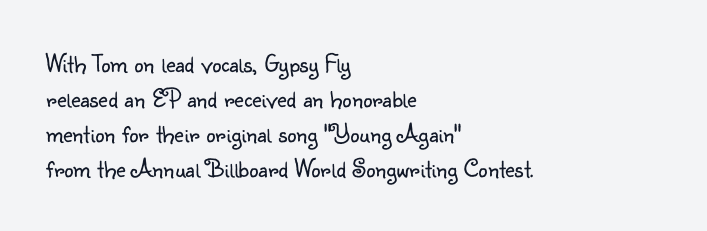
The image shows 26 px text type, upright; set left-aligned, normal line spacing (1.34x), normal letter spacing, not underlined.
